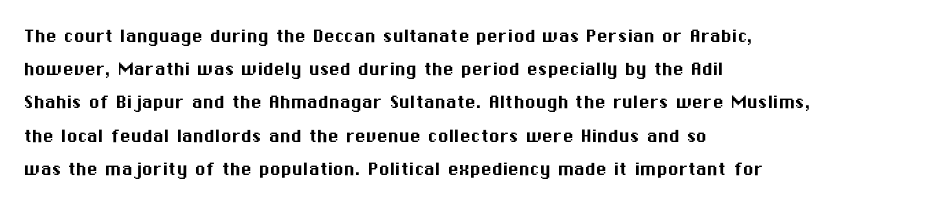
Q: Is the text italic (slanted)? A: No, it is upright.
Q: Is the text underlined? A: No.
Q: How is the paragraph aligned? A: Left-aligned.
Q: Is the spacing between letters normal or unusually wide? A: Normal.
Q: Is the spacing between lines tight, normal or loose? A: Normal.
